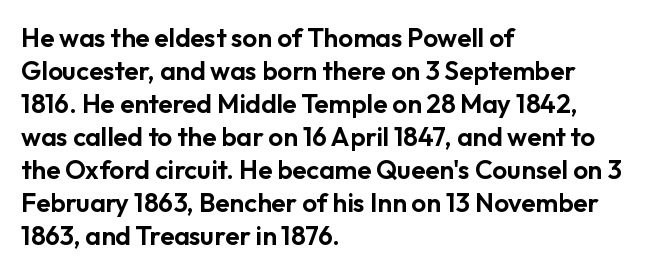
Q: Is the text italic (slanted)? A: No, it is upright.
Q: Is the text underlined? A: No.
Q: How is the paragraph aligned? A: Left-aligned.
Q: Is the spacing between letters normal or unusually wide? A: Normal.
Q: Is the spacing between lines tight, normal or loose? A: Normal.
